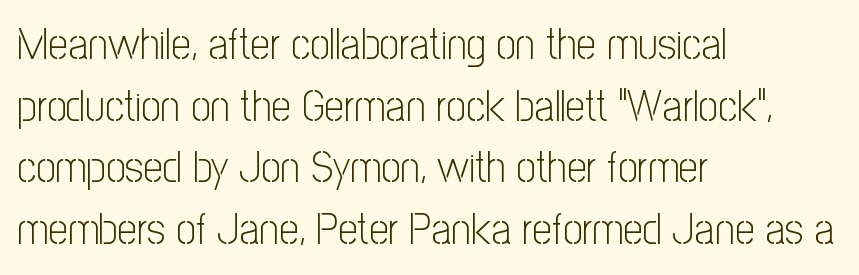
The image shows 44 px light, condensed sans-serif type, upright; set left-aligned, normal line spacing (1.4x), normal letter spacing, not underlined; low stroke contrast and a medium x-height.
